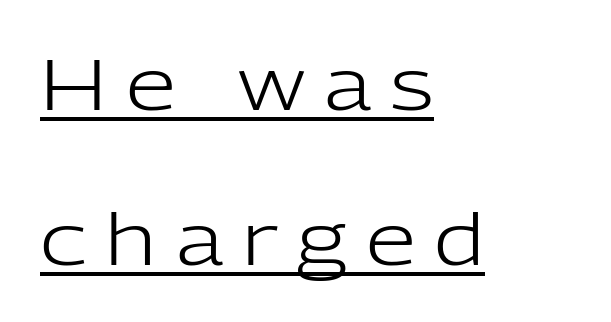
{"serif": "no", "italic": "no", "bold": "no", "weight": "light", "width": "normal", "stroke_contrast": "low", "x_height": "medium", "monospaced": "no", "underline": "yes", "align": "left", "line_spacing": "loose", "line_spacing_ratio": 2.15, "letter_spacing": "wide", "letter_spacing_em": 0.26, "glyph_px": 72}
